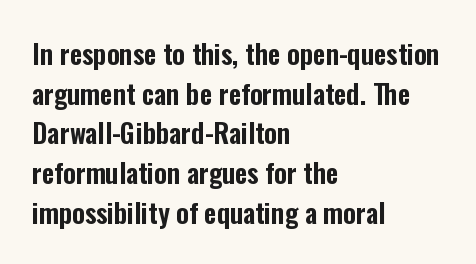
{"italic": "no", "underline": "no", "align": "left", "line_spacing": "normal", "line_spacing_ratio": 1.47, "letter_spacing": "normal", "letter_spacing_em": 0.0, "glyph_px": 27}
